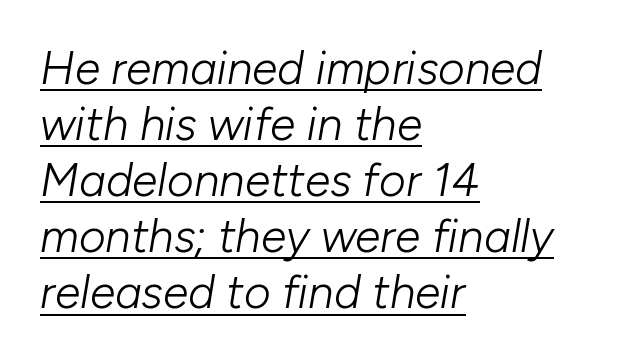
{"italic": "yes", "lean": "right", "slant_degrees": 10, "bold": "no", "weight": "light", "width": "normal", "stroke_contrast": "low", "x_height": "medium", "monospaced": "no", "underline": "yes", "align": "left", "line_spacing_ratio": 1.22, "letter_spacing": "normal", "letter_spacing_em": 0.0, "glyph_px": 46}
